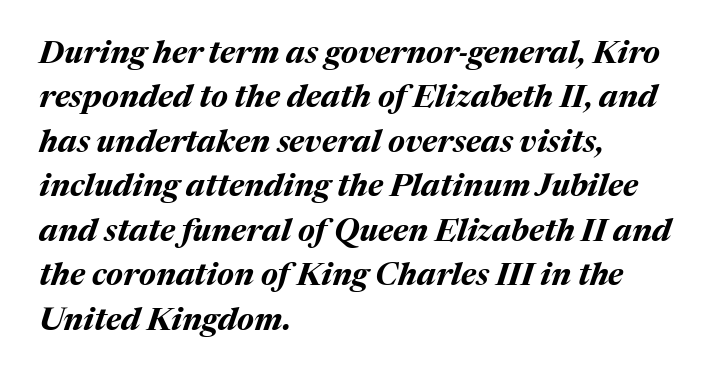
The image shows 32 px bold type, italic (leaning right); set left-aligned, normal line spacing (1.39x), normal letter spacing, not underlined; medium stroke contrast and a medium x-height.
